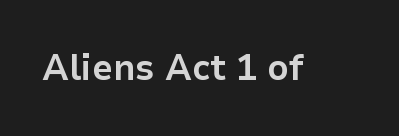
Q: Is the text bold? A: Yes.
Q: Is the text italic (slanted)? A: No, it is upright.
Q: Is the typeface a serif or a sans-serif typeface? A: Sans-serif.
Q: Is the text underlined? A: No.
Q: Is the spacing between letters normal or unusually wide? A: Normal.
Q: Width (condensed, normal, or wide)? A: Normal.
Q: Stroke contrast? A: Low.
Q: x-height? A: Medium.
Q: Monospaced? A: No.
